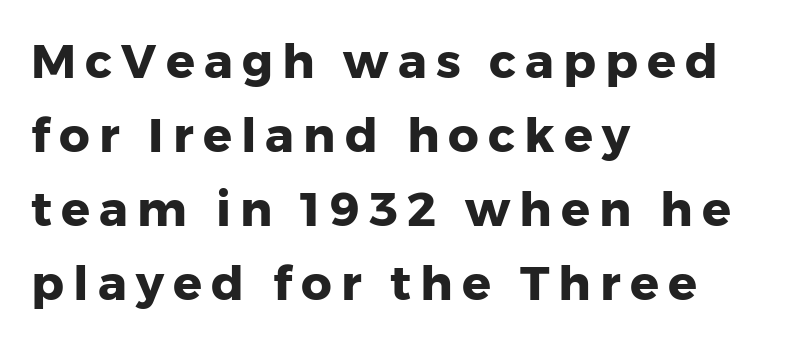
Q: Is the text bold? A: Yes.
Q: Is the text italic (slanted)? A: No, it is upright.
Q: Is the typeface a serif or a sans-serif typeface? A: Sans-serif.
Q: Is the text underlined? A: No.
Q: How is the paragraph aligned? A: Left-aligned.
Q: Is the spacing between lines tight, normal or loose? A: Normal.
Q: Width (condensed, normal, or wide)? A: Normal.
Q: Stroke contrast? A: Low.
Q: x-height? A: Medium.
Q: Monospaced? A: No.
